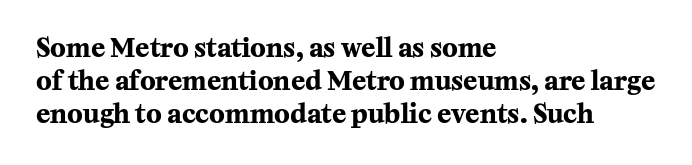
The image shows 26 px bold type, upright; set left-aligned, normal line spacing (1.26x), normal letter spacing, not underlined.
